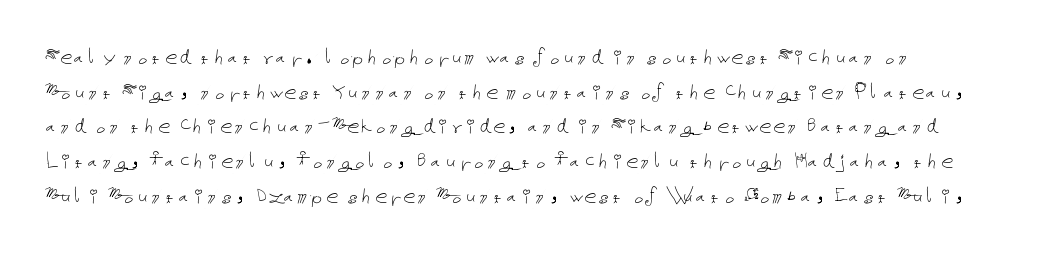
The letters stand straight up with perfectly vertical stems. The typesetter chose a ragged-right arrangement here. What's the leading like? Ordinary, nothing unusual. Nothing unusual about the tracking: characters are spaced as the font intends. Is the stroke heavy? The answer is a plain regular-or-lighter.
